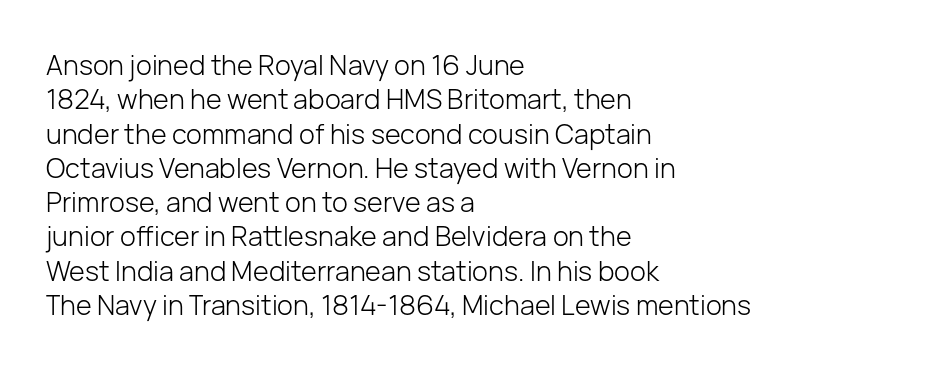
The letterforms sit at book weight or below. Honestly, the letter spacing is just normal — you wouldn't notice it. The type sits square on the baseline with zero lean. Unmarked baselines from the first word to the last. The text block is weighted toward the left margin, trailing off unevenly rightward. The designer left line spacing at the default.
